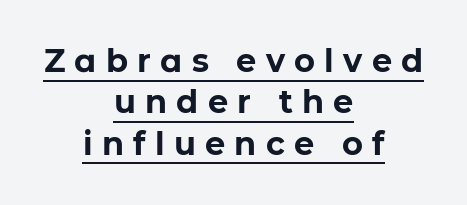
The typesetting leans heavy: a genuine bold. Each new line begins a customary step beneath the previous one. This rendering uses center alignment, leaving both contours irregular but symmetric. The tracking reads as deliberately expanded to a designer's eye.
